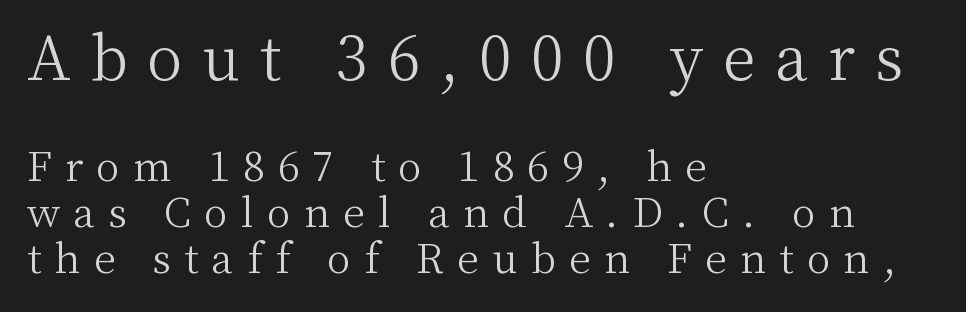
{"serif": "yes", "italic": "no", "bold": "no", "weight": "light", "width": "normal", "stroke_contrast": "medium", "x_height": "medium", "monospaced": "no", "underline": "no", "align": "left", "line_spacing_ratio": 1.16, "letter_spacing": "wide", "letter_spacing_em": 0.33, "larger_block": "first", "size_ratio": 1.5, "glyph_px": 60}
